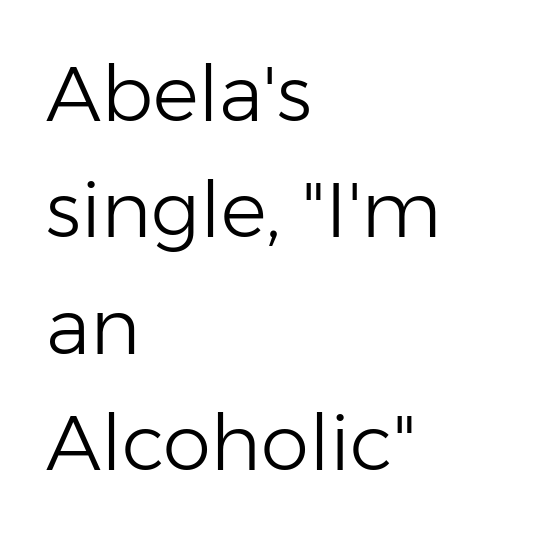
{"serif": "no", "italic": "no", "bold": "no", "weight": "light", "width": "normal", "stroke_contrast": "low", "x_height": "medium", "monospaced": "no", "underline": "no", "align": "left", "line_spacing": "normal", "line_spacing_ratio": 1.51, "letter_spacing": "normal", "letter_spacing_em": 0.0, "glyph_px": 77}
